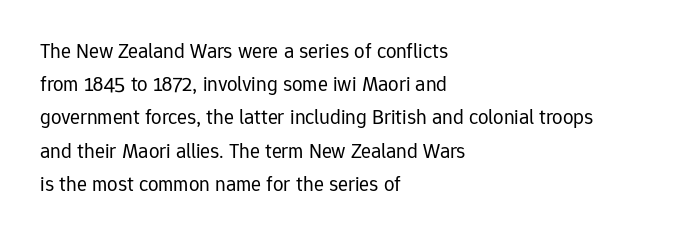
The image shows 21 px text type, upright; set left-aligned, normal line spacing (1.58x), normal letter spacing, not underlined.
